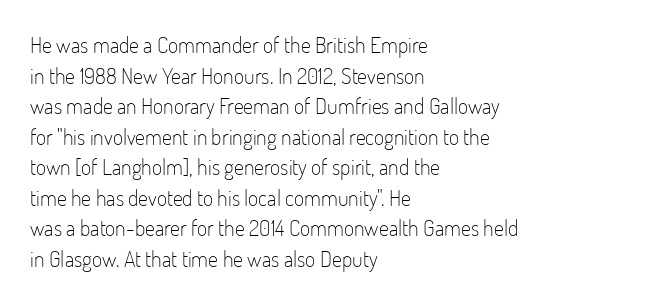
The image shows 22 px text type, upright; set left-aligned, normal line spacing (1.39x), normal letter spacing, not underlined.
